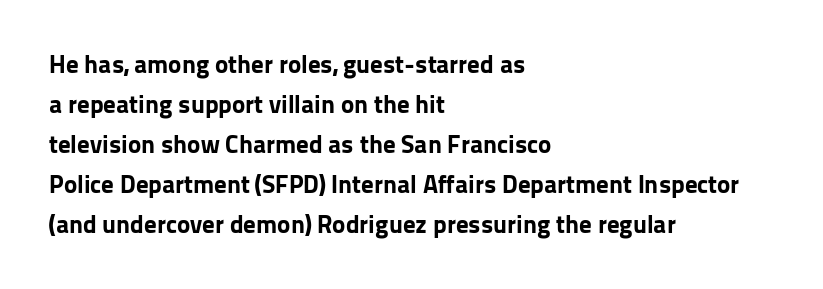
Q: Is the text bold? A: Yes.
Q: Is the text italic (slanted)? A: No, it is upright.
Q: Is the text underlined? A: No.
Q: How is the paragraph aligned? A: Left-aligned.
Q: Is the spacing between letters normal or unusually wide? A: Normal.
Q: Is the spacing between lines tight, normal or loose? A: Normal.
